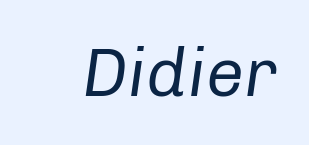
{"italic": "yes", "lean": "right", "slant_degrees": 8, "bold": "no", "weight": "regular", "width": "normal", "stroke_contrast": "low", "x_height": "medium", "monospaced": "no", "underline": "no", "letter_spacing": "normal", "letter_spacing_em": 0.0, "glyph_px": 68}
